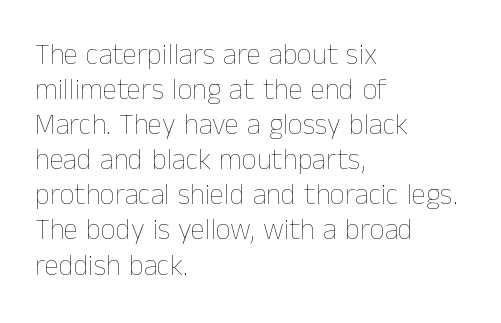
{"italic": "no", "bold": "no", "weight": "thin", "width": "normal", "stroke_contrast": "low", "x_height": "medium", "monospaced": "no", "underline": "no", "align": "left", "line_spacing_ratio": 1.21, "letter_spacing": "normal", "letter_spacing_em": 0.0, "glyph_px": 29}
